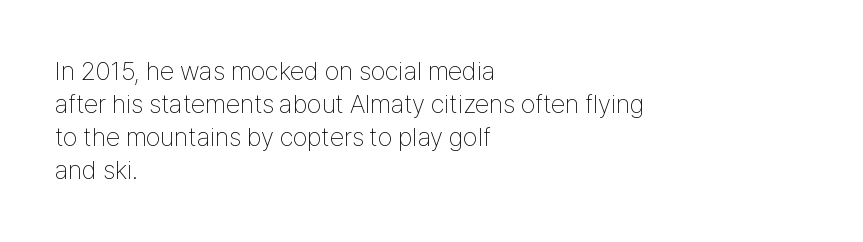
When letters stand straight like this, we call the style roman or upright. These lines sit exactly where default settings would place them. Students, note that the glyphs here touch the page at normal intervals. The passage shown is not bold in any degree. In CSS terms this would be text-align: left. Underlining? Definitely not there.
